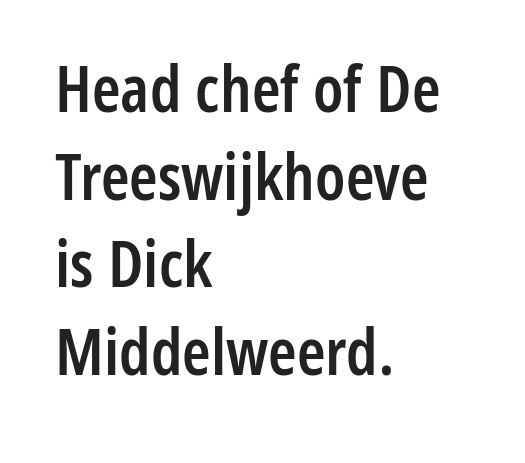
{"serif": "no", "italic": "no", "bold": "semi", "weight": "semibold", "width": "condensed", "stroke_contrast": "low", "x_height": "medium", "monospaced": "no", "underline": "no", "align": "left", "line_spacing": "normal", "line_spacing_ratio": 1.35, "letter_spacing": "normal", "letter_spacing_em": 0.0, "glyph_px": 65}
